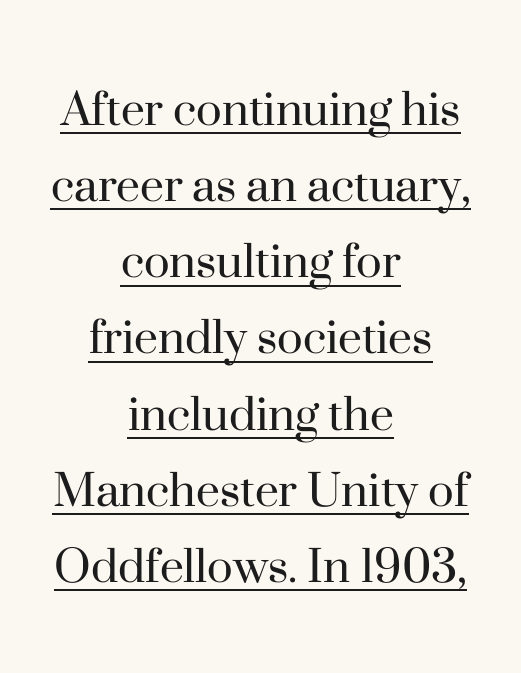
{"serif": "yes", "italic": "no", "bold": "no", "weight": "regular", "width": "normal", "stroke_contrast": "high", "x_height": "small", "monospaced": "no", "underline": "yes", "align": "center", "line_spacing": "normal", "line_spacing_ratio": 1.41, "letter_spacing": "normal", "letter_spacing_em": 0.0, "glyph_px": 54}
